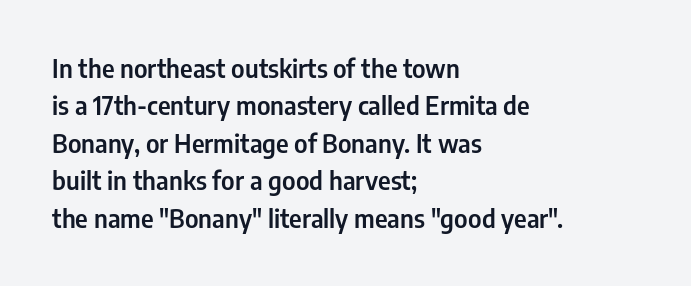
The rendering anchors every line to the left-hand side. The vertical gap from one line to the next is medium. The letterforms sit shoulder to shoulder at normal distance. Lines of text with bare space underneath. This is roman type, the default non-slanted kind.
